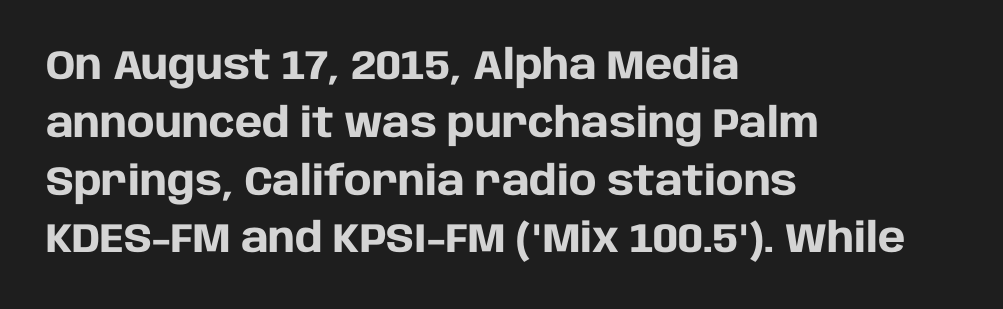
{"serif": "no", "italic": "no", "bold": "yes", "weight": "heavy", "width": "normal", "stroke_contrast": "low", "x_height": "large", "monospaced": "no", "underline": "no", "align": "left", "line_spacing": "normal", "line_spacing_ratio": 1.41, "letter_spacing": "normal", "letter_spacing_em": 0.0, "glyph_px": 41}
